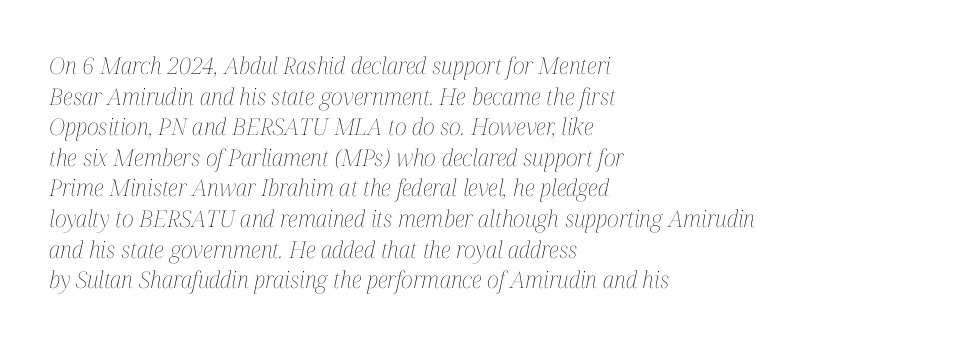
The image shows 23 px text type, italic (leaning right); set left-aligned, normal line spacing (1.33x), normal letter spacing, not underlined.
